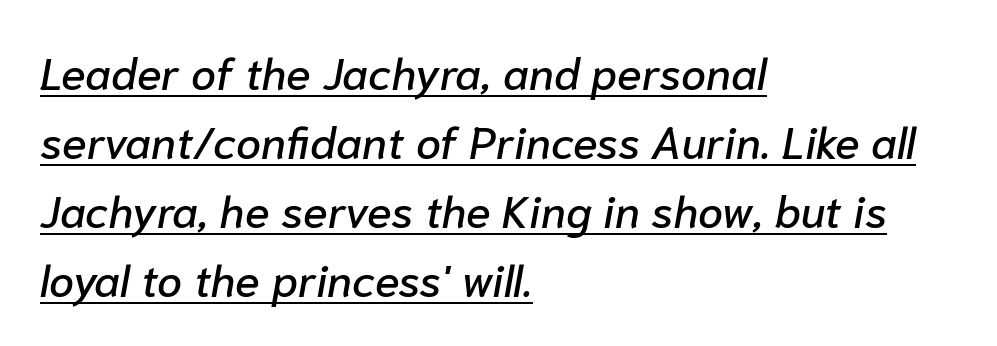
All the whitespace from short lines collects on the right. The rendered words wear a rule along their underside. Leading matches the norm, producing a regular column. Each letter keeps its own natural width here, so spacing adapts to shape. The face used here is rendered with its standard letterfit. Does the lettering tilt? It does — this is italic.
